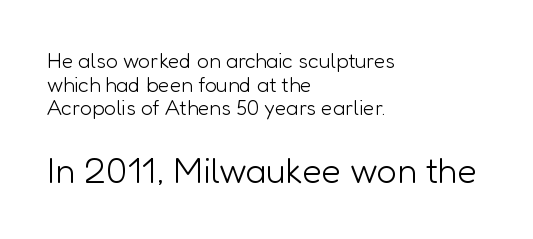
The image shows 36 px light sans-serif type, upright; set left-aligned, tight line spacing (1.13x), normal letter spacing, not underlined; the second (bottom) block is 1.71x larger; low stroke contrast and a medium x-height.
